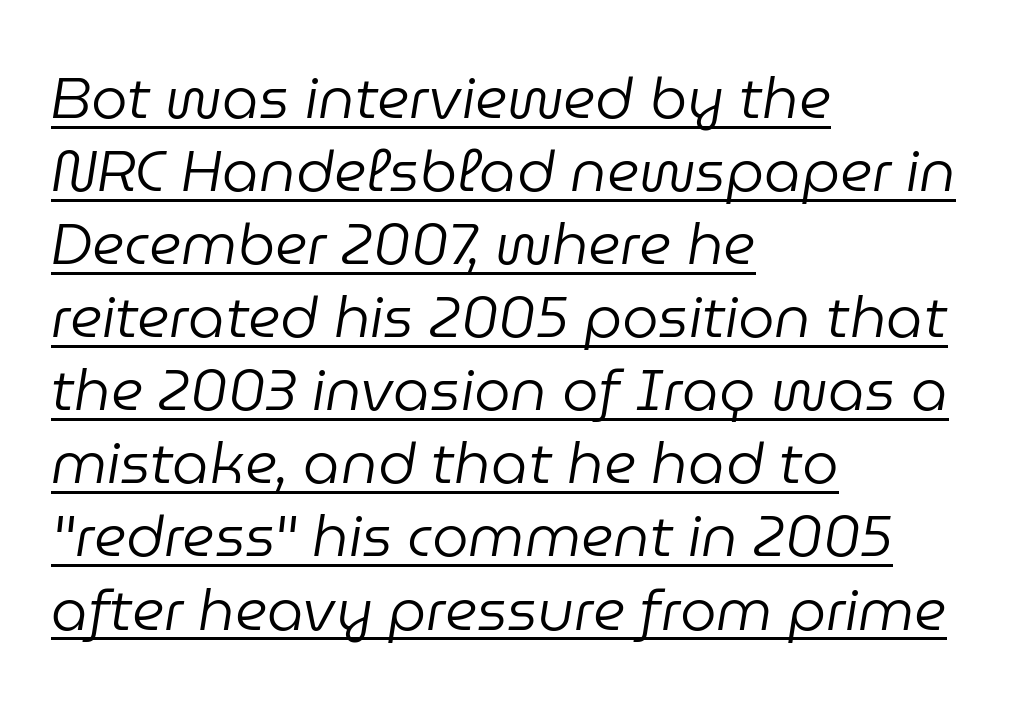
Layout note: lines flush left. Honestly, the letter spacing is just normal — you wouldn't notice it. Each letter keeps its own natural width here, so spacing adapts to shape. Italic: yes, the glyphs are oblique. This block has exactly the height ordinary leading produces. The lettering is marked with a stroke running underneath it.
